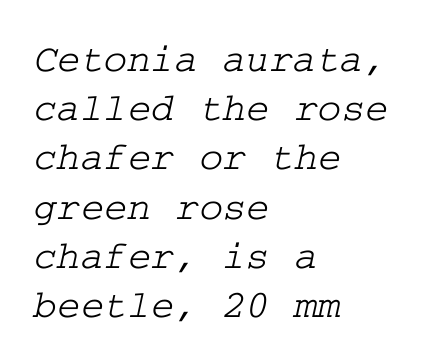
{"serif": "yes", "width": "wide", "stroke_contrast": "low", "x_height": "medium", "underline": "no", "align": "left", "line_spacing_ratio": 1.23, "letter_spacing": "normal", "letter_spacing_em": 0.0, "glyph_px": 40}
